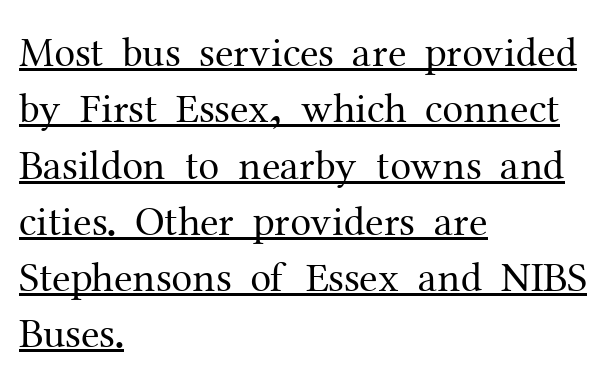
The image shows 42 px regular-weight serif type, upright; set left-aligned, normal line spacing (1.34x), normal letter spacing, underlined; medium stroke contrast and a medium x-height.
